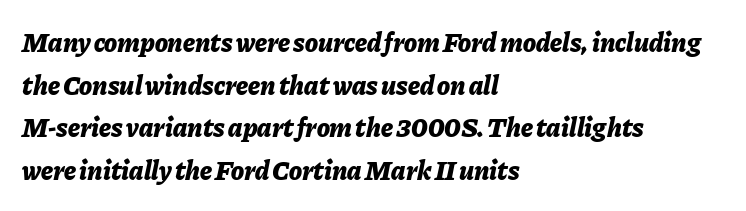
{"italic": "yes", "lean": "right", "slant_degrees": 11, "bold": "yes", "underline": "no", "align": "left", "line_spacing": "normal", "line_spacing_ratio": 1.58, "letter_spacing": "normal", "letter_spacing_em": 0.0, "glyph_px": 27}
